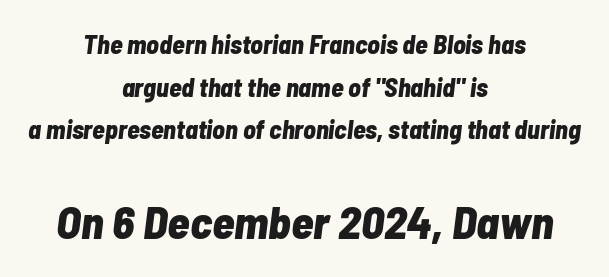
{"italic": "yes", "lean": "right", "slant_degrees": 7, "bold": "yes", "weight": "bold", "width": "condensed", "stroke_contrast": "low", "x_height": "medium", "monospaced": "no", "underline": "no", "align": "center", "line_spacing": "normal", "line_spacing_ratio": 1.64, "letter_spacing": "normal", "letter_spacing_em": 0.0, "larger_block": "second", "size_ratio": 1.77, "glyph_px": 46}
